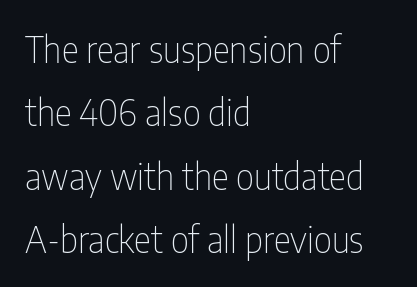
In terms of posture, this sample is upright. The face used here is proportionally spaced, like ordinary book or web type. The cut favours lightness, reaching ordinary text weight at its darkest. Is the letter spacing exaggerated? No — it looks like the ordinary default. Lines of text with bare space underneath. Observe the absence of serifs on each vertical stroke in this sample.
